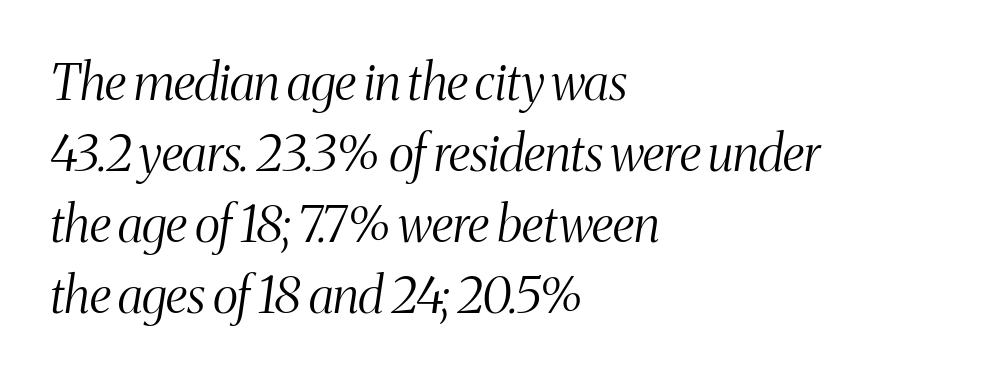
The image shows 50 px light, condensed serif type, italic (leaning right); set left-aligned, normal line spacing (1.42x), normal letter spacing, not underlined; medium stroke contrast and a medium x-height.
